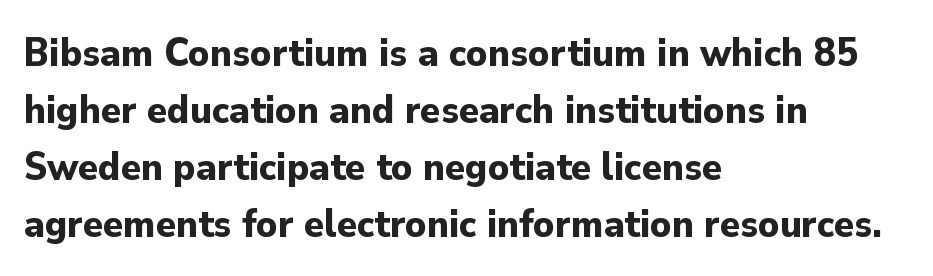
Q: Is the text bold? A: Yes.
Q: Is the text italic (slanted)? A: No, it is upright.
Q: Is the typeface a serif or a sans-serif typeface? A: Sans-serif.
Q: Is the text underlined? A: No.
Q: How is the paragraph aligned? A: Left-aligned.
Q: Is the spacing between letters normal or unusually wide? A: Normal.
Q: Is the spacing between lines tight, normal or loose? A: Normal.
Q: Width (condensed, normal, or wide)? A: Normal.
Q: Stroke contrast? A: Low.
Q: x-height? A: Small.
Q: Monospaced? A: No.
